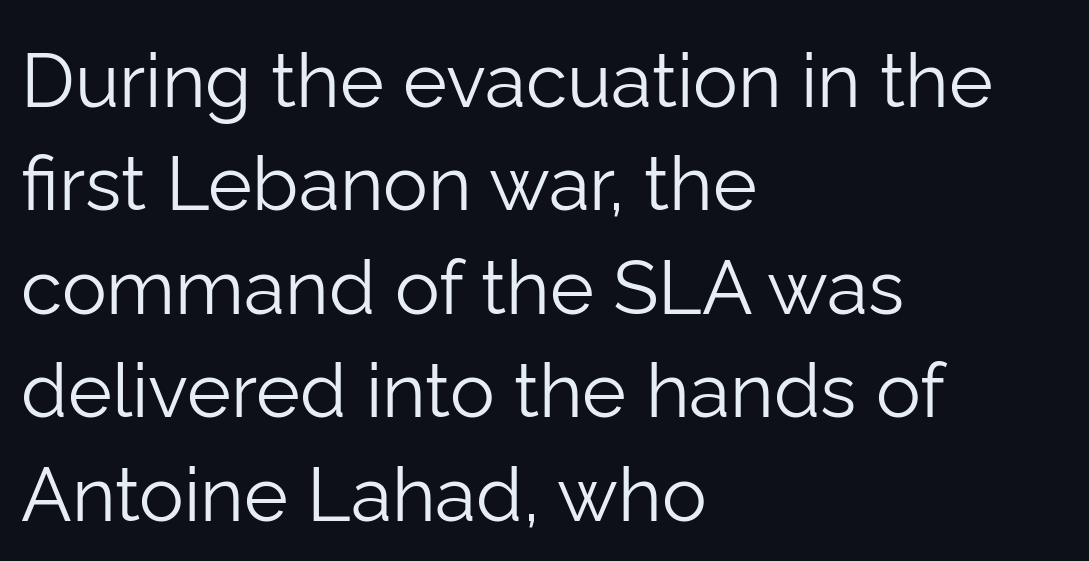
The image shows 75 px light sans-serif type, upright; set left-aligned, normal line spacing (1.38x), normal letter spacing, not underlined; low stroke contrast and a medium x-height.
